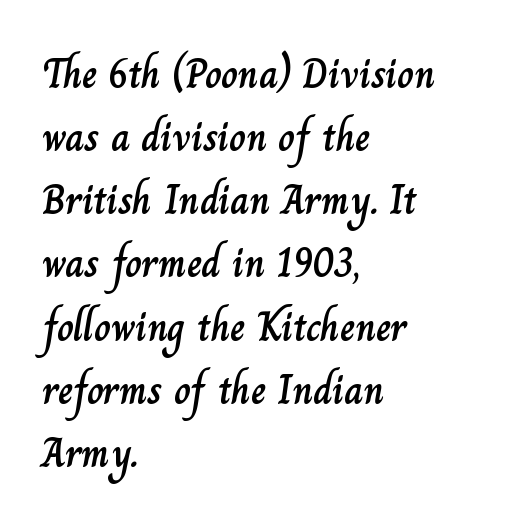
The image shows 41 px text type; set left-aligned, normal line spacing (1.54x), normal letter spacing, not underlined; low stroke contrast and a small x-height.
